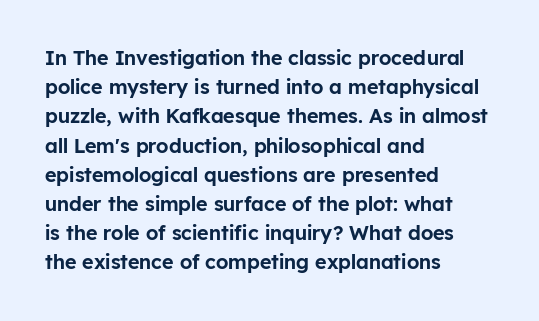
A bare baseline throughout the passage. Tracking value appears to be zero — textbook default spacing. The lettering holds an erect, upright posture throughout. The lines in this sample share a left origin and differ only in where they stop.
